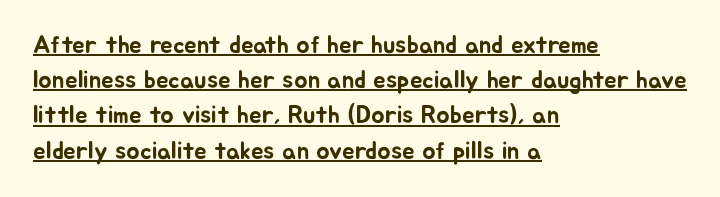
Q: Is the text italic (slanted)? A: No, it is upright.
Q: Is the text underlined? A: Yes.
Q: How is the paragraph aligned? A: Left-aligned.
Q: Is the spacing between letters normal or unusually wide? A: Normal.
Q: Is the spacing between lines tight, normal or loose? A: Normal.
